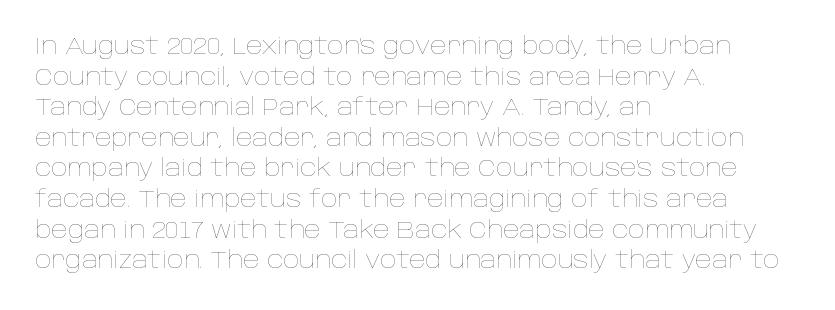
{"italic": "no", "bold": "no", "underline": "no", "align": "left", "line_spacing": "normal", "line_spacing_ratio": 1.33, "letter_spacing": "normal", "letter_spacing_em": 0.0, "glyph_px": 23}
